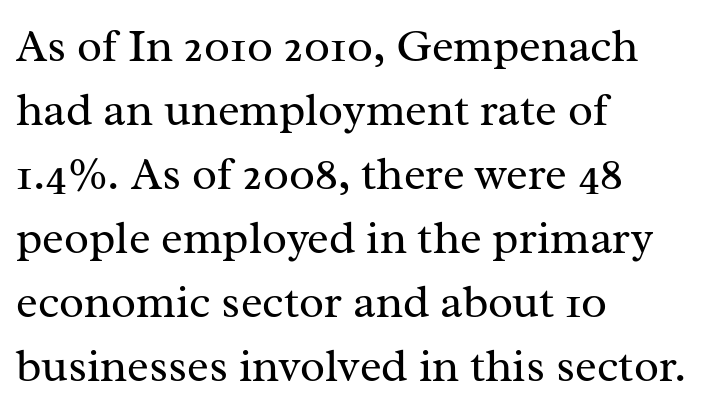
{"serif": "yes", "italic": "no", "bold": "no", "weight": "regular", "width": "normal", "stroke_contrast": "medium", "x_height": "medium", "monospaced": "no", "underline": "no", "align": "left", "line_spacing": "normal", "line_spacing_ratio": 1.39, "letter_spacing": "normal", "letter_spacing_em": 0.0, "glyph_px": 46}
